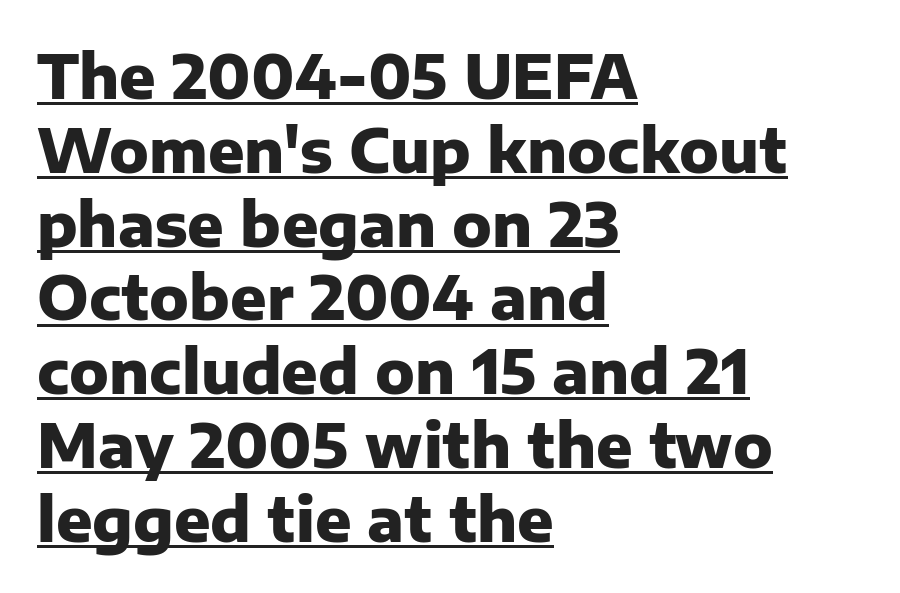
Q: Is the text bold? A: Yes.
Q: Is the text italic (slanted)? A: No, it is upright.
Q: Is the typeface a serif or a sans-serif typeface? A: Sans-serif.
Q: Is the text underlined? A: Yes.
Q: How is the paragraph aligned? A: Left-aligned.
Q: Is the spacing between letters normal or unusually wide? A: Normal.
Q: Width (condensed, normal, or wide)? A: Normal.
Q: Stroke contrast? A: Low.
Q: x-height? A: Medium.
Q: Monospaced? A: No.
